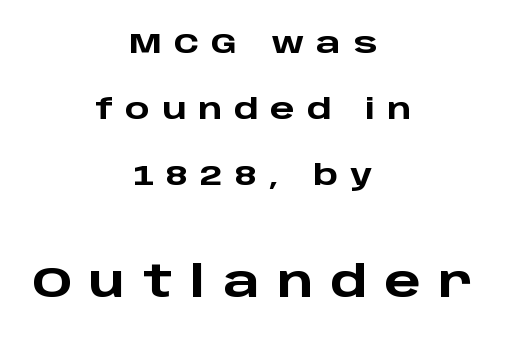
{"serif": "no", "italic": "no", "bold": "yes", "weight": "heavy", "width": "wide", "stroke_contrast": "low", "x_height": "large", "monospaced": "no", "underline": "no", "align": "center", "line_spacing": "loose", "line_spacing_ratio": 2.28, "letter_spacing": "wide", "letter_spacing_em": 0.41, "larger_block": "second", "size_ratio": 1.48, "glyph_px": 43}
